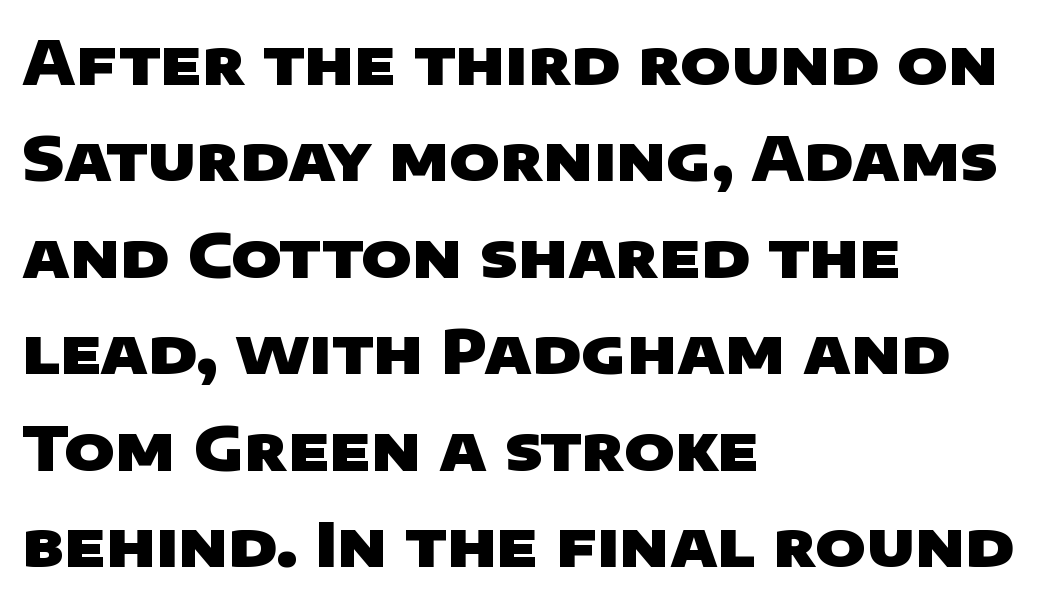
Q: Is the text bold? A: Yes.
Q: Is the typeface a serif or a sans-serif typeface? A: Sans-serif.
Q: Is the text underlined? A: No.
Q: How is the paragraph aligned? A: Left-aligned.
Q: Is the spacing between letters normal or unusually wide? A: Normal.
Q: Is the spacing between lines tight, normal or loose? A: Normal.
Q: Width (condensed, normal, or wide)? A: Wide.
Q: Stroke contrast? A: Low.
Q: x-height? A: Large.
Q: Monospaced? A: No.
